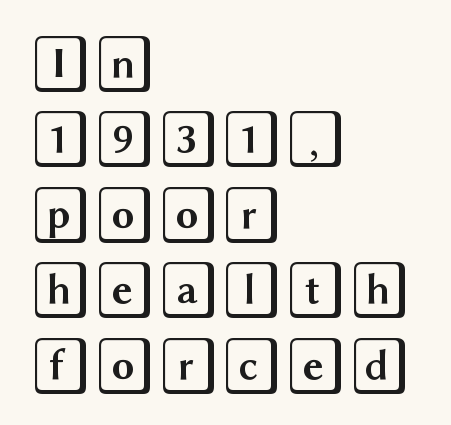
A clean baseline with only descenders dipping below it. In terms of letterspacing, this is plain default setting. Leading matches the norm, producing a regular column. These lines were composed using upright roman letters. The compositor pushed each line to the left boundary.
